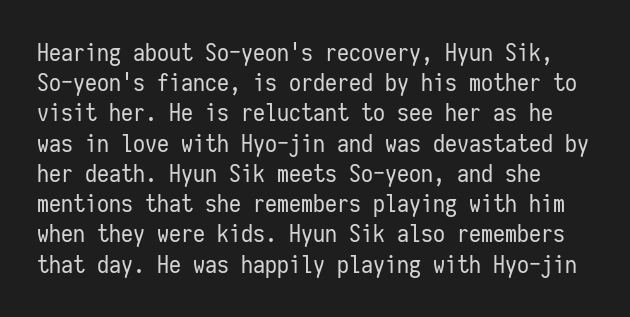
The image shows 24 px text type, upright; set normal line spacing (1.26x), normal letter spacing, not underlined.
